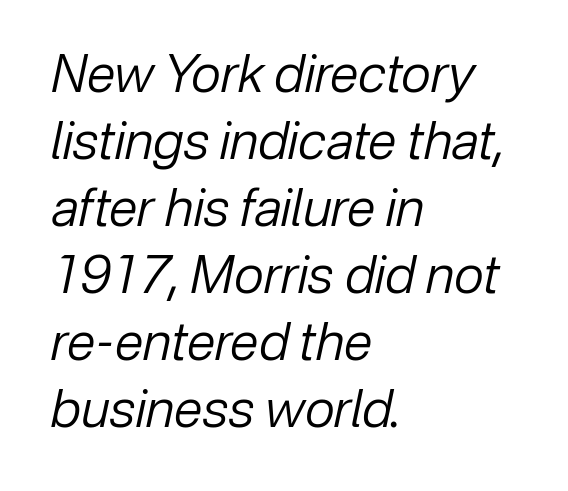
{"italic": "yes", "lean": "right", "slant_degrees": 12, "bold": "no", "weight": "regular", "width": "normal", "stroke_contrast": "low", "x_height": "medium", "monospaced": "no", "underline": "no", "align": "left", "line_spacing": "normal", "line_spacing_ratio": 1.29, "letter_spacing": "normal", "letter_spacing_em": 0.0, "glyph_px": 52}
